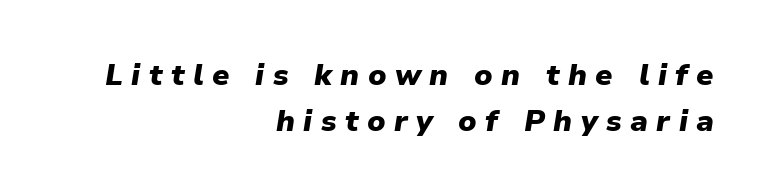
{"italic": "yes", "lean": "right", "slant_degrees": 9, "bold": "yes", "weight": "heavy", "width": "normal", "stroke_contrast": "low", "x_height": "medium", "monospaced": "no", "underline": "no", "align": "right", "line_spacing": "normal", "line_spacing_ratio": 1.52, "letter_spacing": "wide", "letter_spacing_em": 0.28, "glyph_px": 30}
